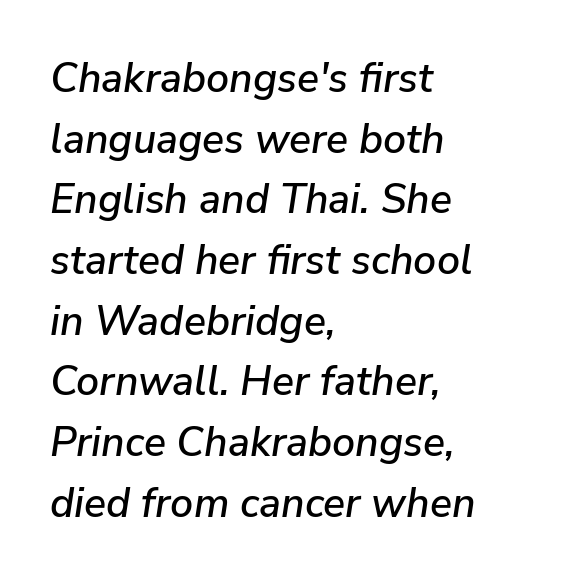
Q: Is the text italic (slanted)? A: Yes, it leans right by about 9 degrees.
Q: Is the text underlined? A: No.
Q: How is the paragraph aligned? A: Left-aligned.
Q: Is the spacing between letters normal or unusually wide? A: Normal.
Q: Is the spacing between lines tight, normal or loose? A: Normal.
Q: Width (condensed, normal, or wide)? A: Normal.
Q: Stroke contrast? A: Low.
Q: x-height? A: Medium.
Q: Monospaced? A: No.
